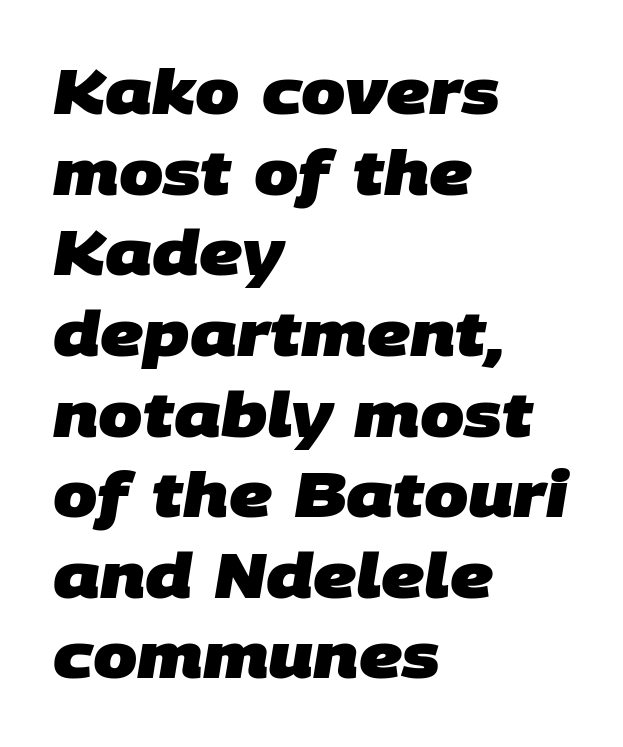
{"serif": "no", "bold": "yes", "weight": "heavy", "width": "normal", "stroke_contrast": "low", "x_height": "large", "monospaced": "no", "underline": "no", "align": "left", "line_spacing": "normal", "line_spacing_ratio": 1.28, "letter_spacing": "normal", "letter_spacing_em": 0.0, "glyph_px": 63}
